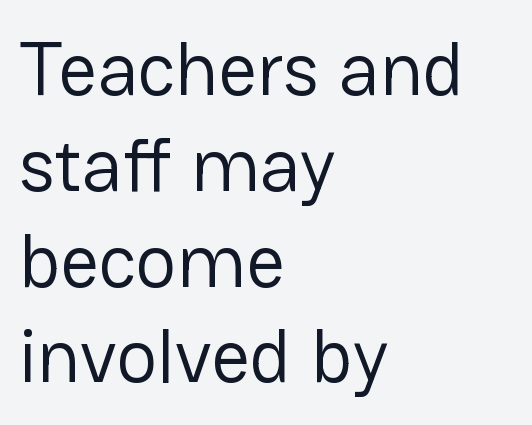
Q: Is the text bold? A: No.
Q: Is the text italic (slanted)? A: No, it is upright.
Q: Is the typeface a serif or a sans-serif typeface? A: Sans-serif.
Q: Is the text underlined? A: No.
Q: How is the paragraph aligned? A: Left-aligned.
Q: Is the spacing between letters normal or unusually wide? A: Normal.
Q: Is the spacing between lines tight, normal or loose? A: Normal.
Q: Width (condensed, normal, or wide)? A: Normal.
Q: Stroke contrast? A: Low.
Q: x-height? A: Medium.
Q: Monospaced? A: No.
